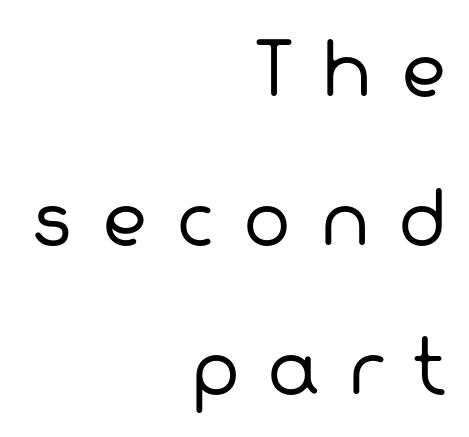
How would I describe the line gaps? Wide and relaxed. In terms of letterspacing, this is a distinctly airy, spread setting. Do the characters align in a grid? No, the font is proportional. A quiet, ordinary-to-light weight characterises the typeface. To sum up the face: it is a sans, with no serifs. Casual observation: everything's shoved over to the right.
